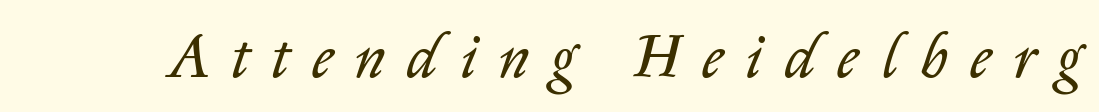
{"italic": "yes", "lean": "right", "slant_degrees": 14, "bold": "no", "weight": "regular", "width": "normal", "stroke_contrast": "low", "x_height": "medium", "monospaced": "no", "underline": "no", "letter_spacing": "wide", "letter_spacing_em": 0.37, "glyph_px": 61}
